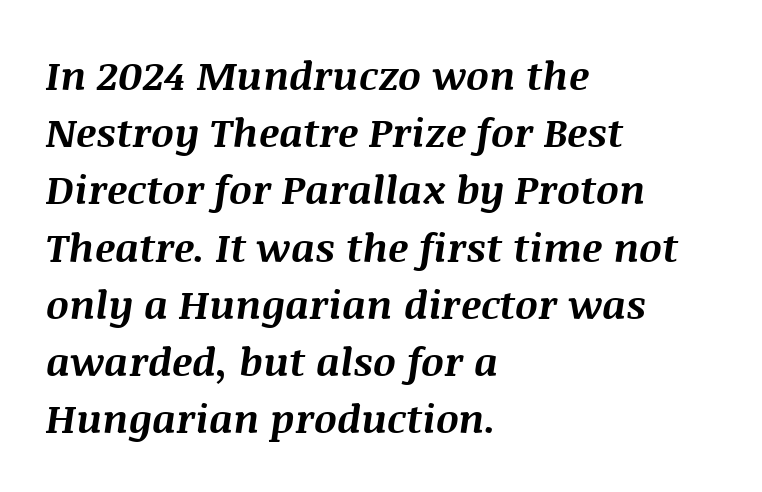
The image shows 40 px bold type, italic (leaning right); set left-aligned, normal line spacing (1.43x), normal letter spacing, not underlined; medium stroke contrast and a large x-height.
